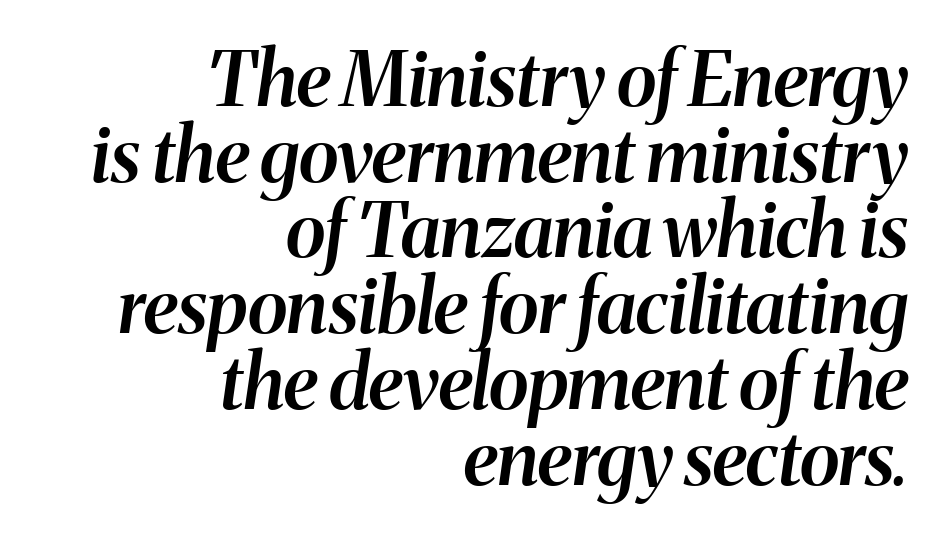
The image shows 75 px semibold type, italic (leaning right); set right-aligned, tight line spacing (1.01x), normal letter spacing, not underlined; medium stroke contrast and a medium x-height.
